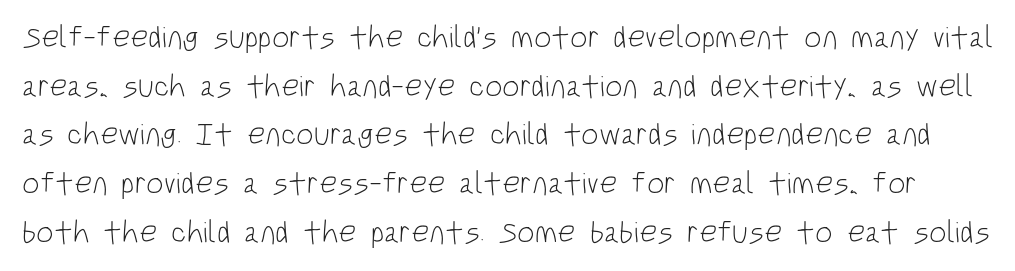
The image shows 31 px light, condensed sans-serif type, upright; set normal line spacing (1.57x), normal letter spacing, not underlined; low stroke contrast and a large x-height.
